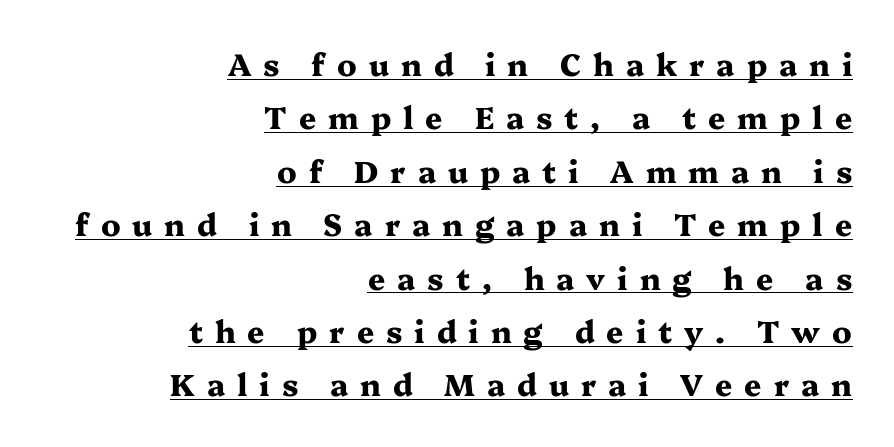
The image shows 30 px heavy, wide serif type, upright; set right-aligned, line spacing 1.78x, unusually wide letter spacing (+0.4 em), underlined; medium stroke contrast and a medium x-height.
